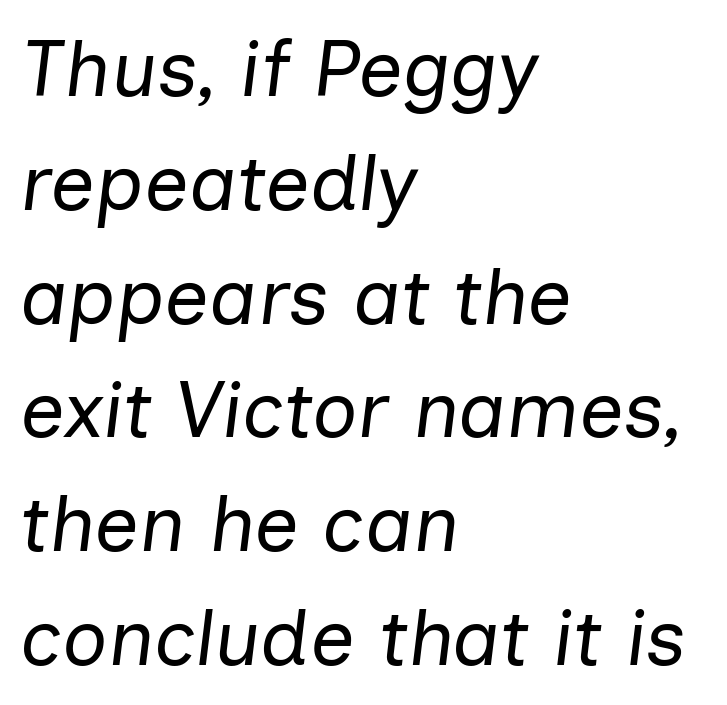
{"italic": "yes", "lean": "right", "slant_degrees": 7, "bold": "no", "weight": "regular", "width": "normal", "stroke_contrast": "low", "x_height": "medium", "monospaced": "no", "underline": "no", "align": "left", "line_spacing": "normal", "line_spacing_ratio": 1.44, "letter_spacing": "normal", "letter_spacing_em": 0.0, "glyph_px": 79}
